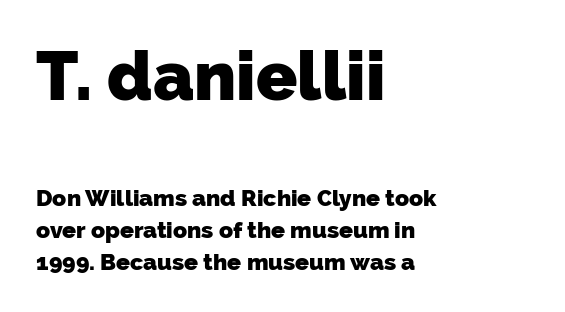
The image shows 68 px heavy sans-serif type; set left-aligned, normal line spacing (1.38x), normal letter spacing, not underlined; the first (top) block is 2.96x larger; low stroke contrast and a medium x-height.
